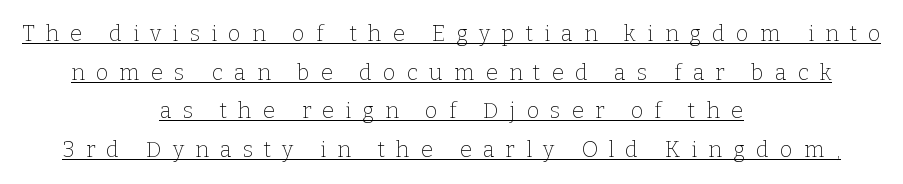
{"italic": "no", "bold": "no", "underline": "yes", "align": "center", "line_spacing_ratio": 1.76, "letter_spacing": "wide", "letter_spacing_em": 0.5, "glyph_px": 22}
